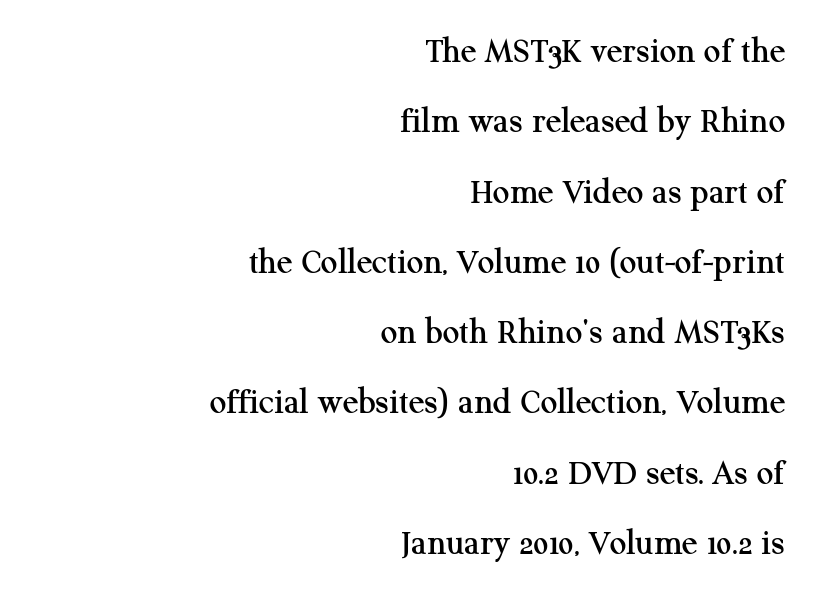
This rendering employs a face with finishing strokes, i.e., a serif. What's the leading like? Stretched, with rows far apart. A typesetter would call this proportional, since set widths differ per character. Where is the straight margin? On the right. Compared with typical body copy, the letter spacing here is the same. Notice how the stems are strictly vertical — no italics here.
